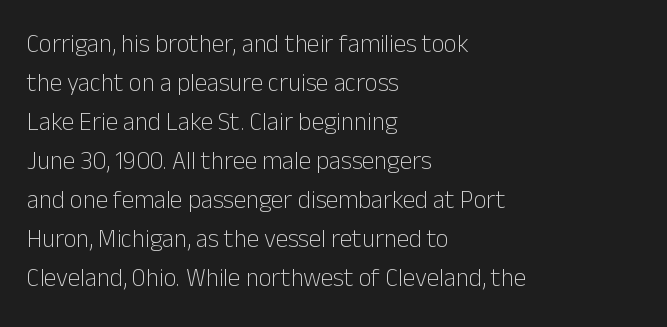
{"italic": "no", "bold": "no", "underline": "no", "align": "left", "line_spacing": "normal", "line_spacing_ratio": 1.56, "letter_spacing": "normal", "letter_spacing_em": 0.0, "glyph_px": 25}
